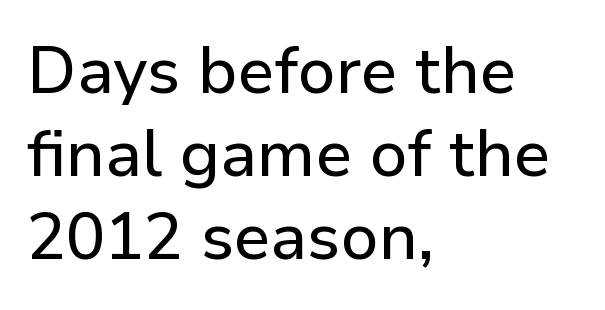
Every stem runs plumb, perpendicular to the baseline. There is no visible air inserted between adjacent glyphs. Just letters on the line, the space beneath them empty. Baseline-to-baseline distance is the conventional proportion of letter height. The rendering anchors every line to the left-hand side. Nothing sits at the stroke ends, so this counts as sans-serif.
